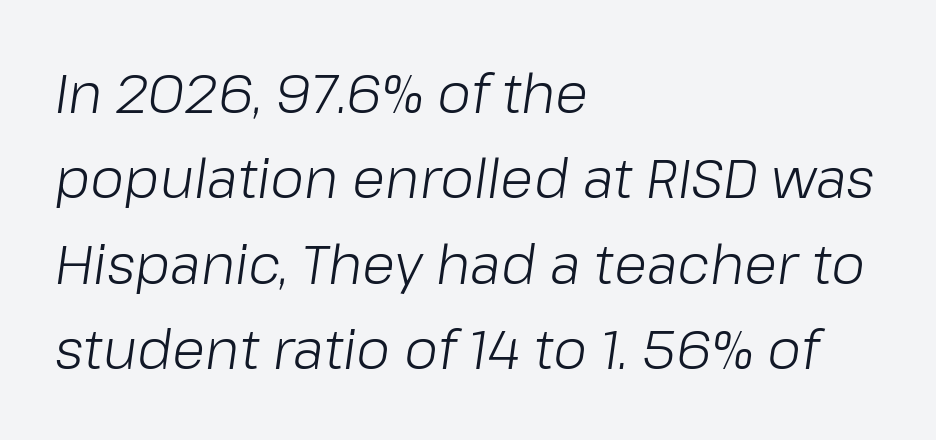
{"italic": "yes", "lean": "right", "slant_degrees": 8, "bold": "no", "weight": "light", "width": "normal", "stroke_contrast": "low", "x_height": "medium", "monospaced": "no", "underline": "no", "align": "left", "line_spacing": "normal", "line_spacing_ratio": 1.58, "letter_spacing": "normal", "letter_spacing_em": 0.0, "glyph_px": 54}
